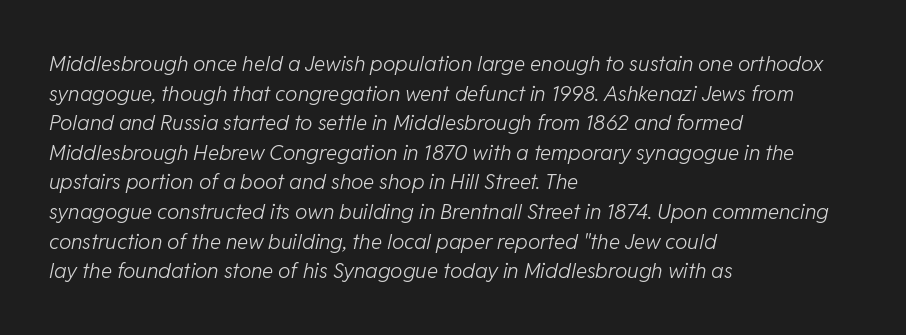
{"italic": "yes", "lean": "right", "slant_degrees": 11, "bold": "no", "underline": "no", "align": "left", "line_spacing": "normal", "line_spacing_ratio": 1.41, "letter_spacing": "normal", "letter_spacing_em": 0.0, "glyph_px": 21}
